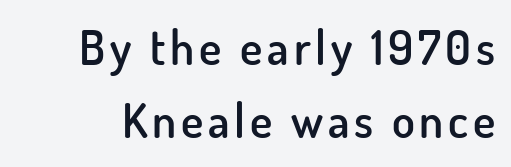
Q: Is the text bold? A: Semi-bold.
Q: Is the text italic (slanted)? A: No, it is upright.
Q: Is the typeface a serif or a sans-serif typeface? A: Sans-serif.
Q: Is the text underlined? A: No.
Q: Is the spacing between lines tight, normal or loose? A: Normal.
Q: Width (condensed, normal, or wide)? A: Normal.
Q: Stroke contrast? A: Low.
Q: x-height? A: Small.
Q: Monospaced? A: No.
